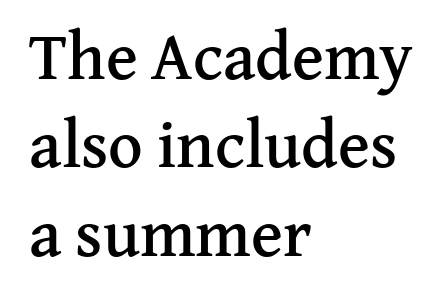
Q: Is the text italic (slanted)? A: No, it is upright.
Q: Is the typeface a serif or a sans-serif typeface? A: Serif.
Q: Is the text underlined? A: No.
Q: How is the paragraph aligned? A: Left-aligned.
Q: Is the spacing between letters normal or unusually wide? A: Normal.
Q: Is the spacing between lines tight, normal or loose? A: Normal.
Q: Width (condensed, normal, or wide)? A: Normal.
Q: Stroke contrast? A: Medium.
Q: x-height? A: Medium.
Q: Monospaced? A: No.
